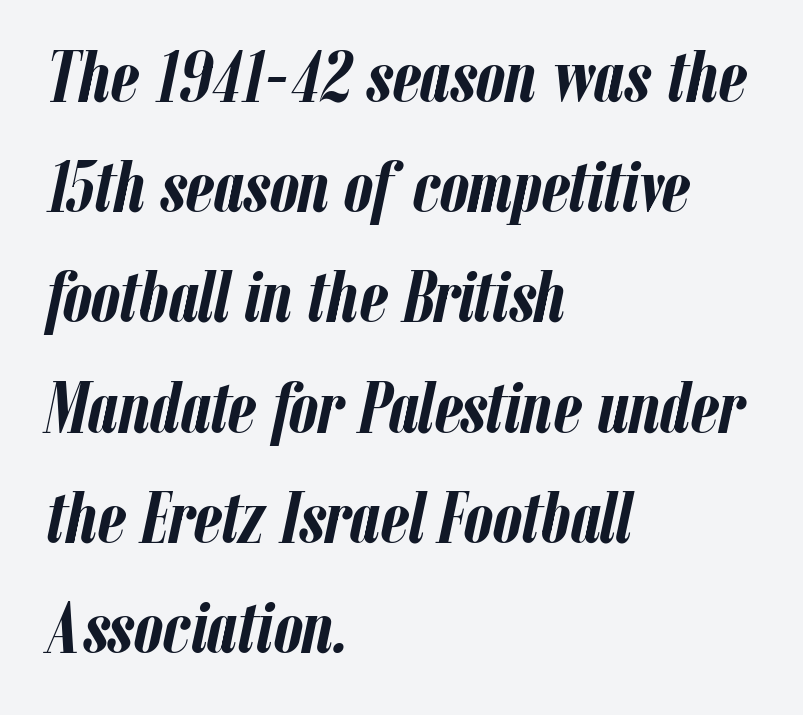
{"italic": "yes", "lean": "right", "slant_degrees": 12, "bold": "yes", "weight": "semibold", "width": "condensed", "stroke_contrast": "low", "x_height": "medium", "monospaced": "no", "underline": "no", "align": "left", "line_spacing": "normal", "line_spacing_ratio": 1.51, "letter_spacing": "normal", "letter_spacing_em": 0.0, "glyph_px": 73}
